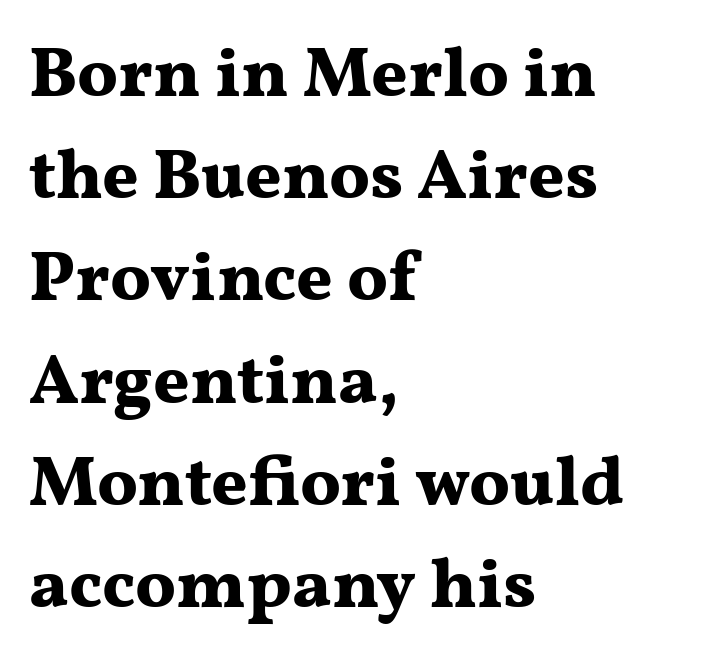
Q: Is the text bold? A: Yes.
Q: Is the text italic (slanted)? A: No, it is upright.
Q: Is the typeface a serif or a sans-serif typeface? A: Serif.
Q: Is the text underlined? A: No.
Q: How is the paragraph aligned? A: Left-aligned.
Q: Is the spacing between letters normal or unusually wide? A: Normal.
Q: Is the spacing between lines tight, normal or loose? A: Normal.
Q: Width (condensed, normal, or wide)? A: Wide.
Q: Stroke contrast? A: Medium.
Q: x-height? A: Medium.
Q: Monospaced? A: No.
